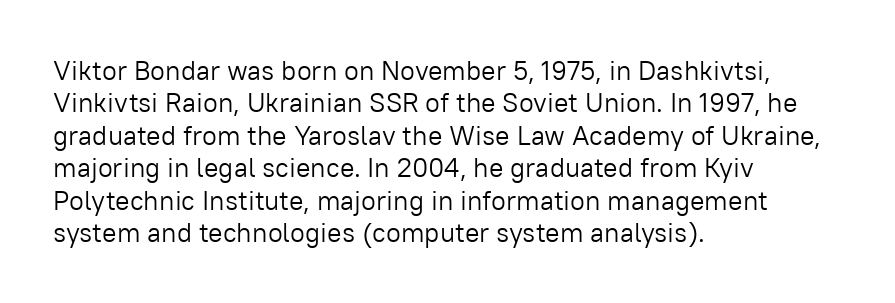
{"italic": "no", "bold": "no", "underline": "no", "align": "left", "line_spacing_ratio": 1.2, "letter_spacing": "normal", "letter_spacing_em": 0.0, "glyph_px": 27}
